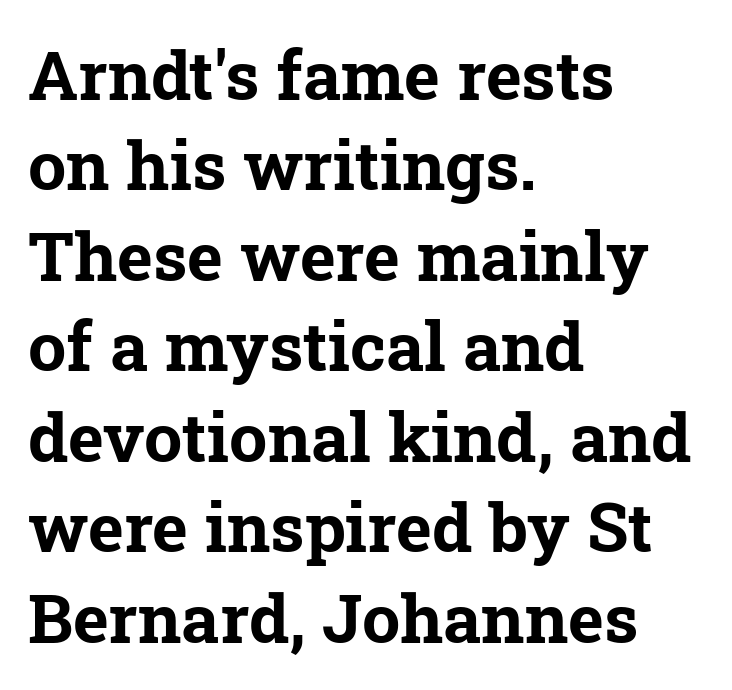
Q: Is the text bold? A: Yes.
Q: Is the typeface a serif or a sans-serif typeface? A: Serif.
Q: Is the text underlined? A: No.
Q: How is the paragraph aligned? A: Left-aligned.
Q: Is the spacing between letters normal or unusually wide? A: Normal.
Q: Is the spacing between lines tight, normal or loose? A: Normal.
Q: Width (condensed, normal, or wide)? A: Normal.
Q: Stroke contrast? A: Low.
Q: x-height? A: Medium.
Q: Monospaced? A: No.
